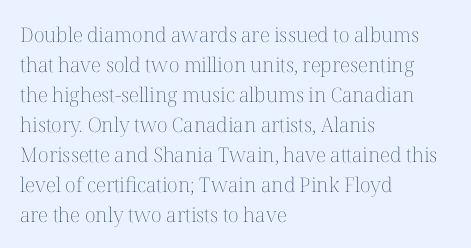
Q: Is the text bold? A: No.
Q: Is the text italic (slanted)? A: No, it is upright.
Q: Is the text underlined? A: No.
Q: How is the paragraph aligned? A: Left-aligned.
Q: Is the spacing between letters normal or unusually wide? A: Normal.
Q: Is the spacing between lines tight, normal or loose? A: Normal.
